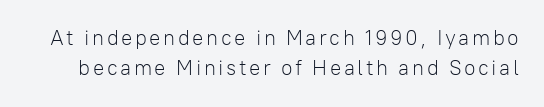
{"italic": "no", "bold": "no", "underline": "no", "line_spacing": "normal", "line_spacing_ratio": 1.43, "glyph_px": 21}
